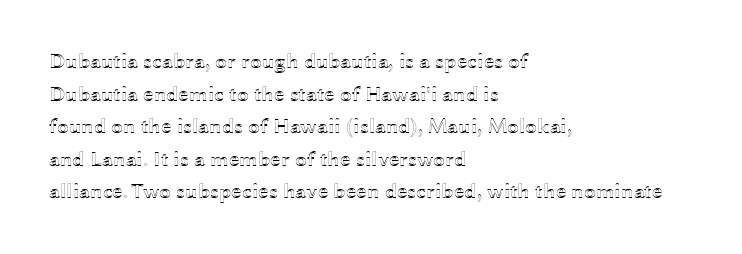
The line-height multiplier appears to be the usual default. Posture: straight, roman, zero tilt. This sample uses plain, unmodified letter spacing. No word sits above an underline.
